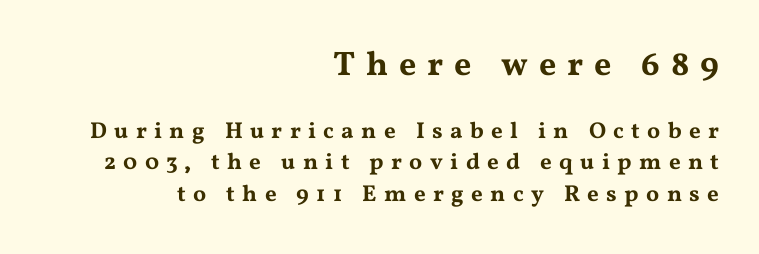
The space between consecutive lines is moderate. Think of a printed novel: that variable character pitch is what you see here. These two chunks differ in scale, with the top chunk taking the larger measure. These lines have a slow, spaced-out rhythm from letter to letter.
